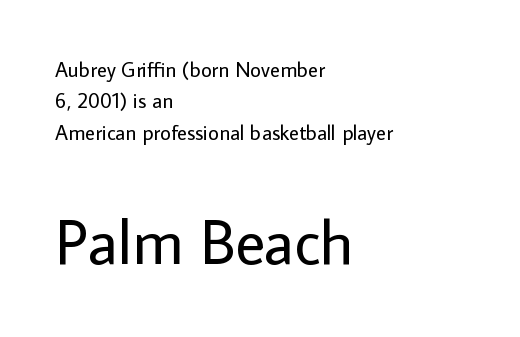
The image shows 63 px regular-weight sans-serif type, upright; set left-aligned, normal line spacing (1.49x), normal letter spacing, not underlined; the second (bottom) block is 3.0x larger; low stroke contrast and a medium x-height.
